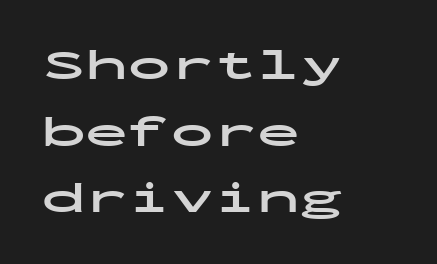
Q: Is the text bold? A: Yes.
Q: Is the text italic (slanted)? A: No, it is upright.
Q: Is the typeface a serif or a sans-serif typeface? A: Sans-serif.
Q: Is the text underlined? A: No.
Q: How is the paragraph aligned? A: Left-aligned.
Q: Is the spacing between letters normal or unusually wide? A: Normal.
Q: Is the spacing between lines tight, normal or loose? A: Normal.
Q: Width (condensed, normal, or wide)? A: Wide.
Q: Stroke contrast? A: Low.
Q: x-height? A: Medium.
Q: Monospaced? A: Yes.
